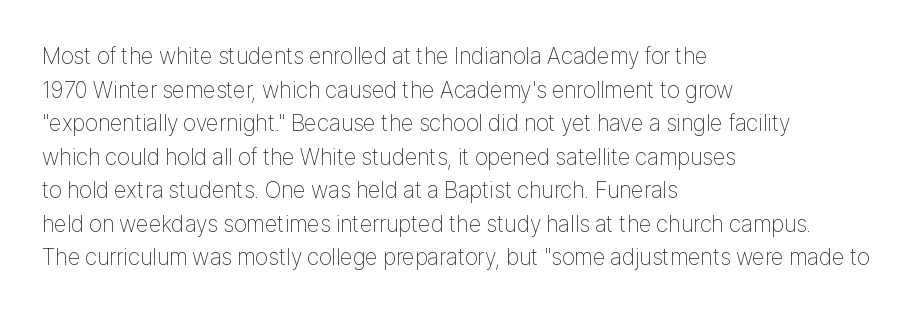
The image shows 23 px text type, upright; set left-aligned, normal line spacing (1.46x), normal letter spacing, not underlined.
